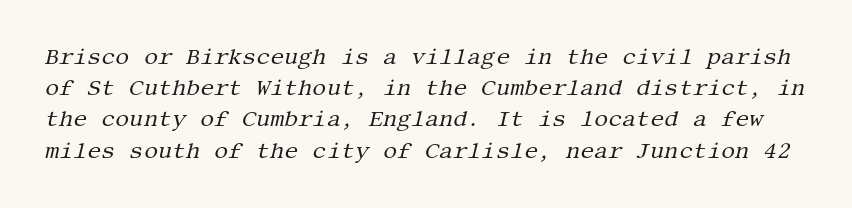
{"italic": "yes", "lean": "right", "slant_degrees": 13, "bold": "no", "underline": "no", "line_spacing": "normal", "line_spacing_ratio": 1.42, "letter_spacing": "normal", "letter_spacing_em": 0.0, "glyph_px": 22}
